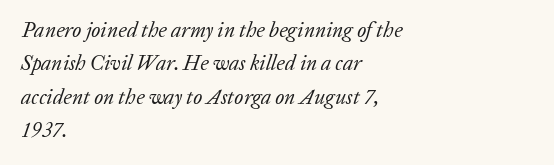
Any mark beneath the type? The region is blank. The axis of the letterforms is tilted away from vertical. Summary of weight: not heavy and not bold. Evenly set lines give the paragraph a standard silhouette. Short note: letters normally spaced. All the whitespace from short lines collects on the right.
